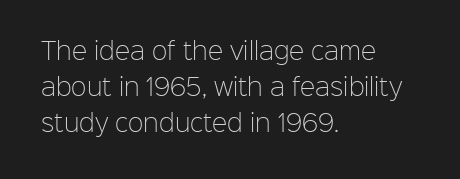
Nothing unusual about the tracking: characters are spaced as the font intends. The typesetter chose a ragged-right arrangement here. Vertical strokes here are truly vertical. In terms of leading, this rendering sits right in the middle.
